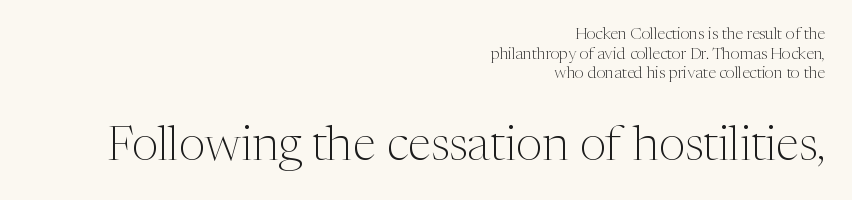
Lines of text with bare space underneath. Letter spacing: default. The letters stand upright; this is a roman face. Think standard paragraph weight, or any step lighter than that. The letters advance in unequal steps, a hallmark of proportional type. The face used here appears at its bigger size in the lower chunk.
